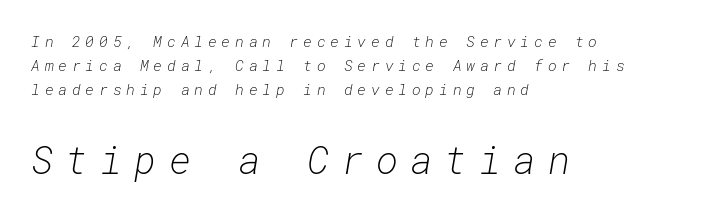
{"italic": "yes", "lean": "right", "slant_degrees": 10, "bold": "no", "weight": "light", "width": "normal", "stroke_contrast": "low", "x_height": "medium", "monospaced": "yes", "underline": "no", "align": "left", "line_spacing": "normal", "line_spacing_ratio": 1.61, "letter_spacing": "wide", "letter_spacing_em": 0.32, "larger_block": "second", "size_ratio": 2.53, "glyph_px": 38}
